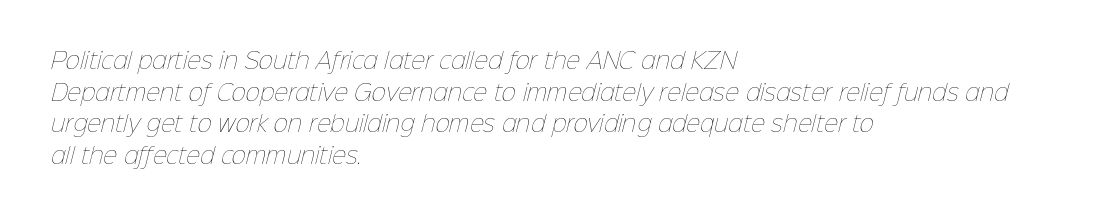
The image shows 22 px text type; set left-aligned, normal line spacing (1.44x), normal letter spacing, not underlined.
